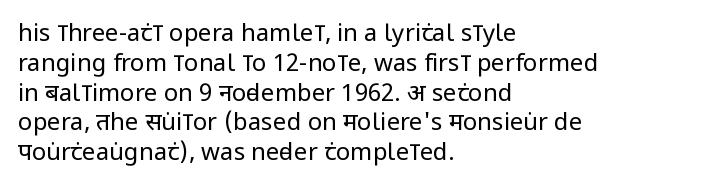
Q: Is the text bold? A: No.
Q: Is the text italic (slanted)? A: No, it is upright.
Q: Is the text underlined? A: No.
Q: How is the paragraph aligned? A: Left-aligned.
Q: Is the spacing between letters normal or unusually wide? A: Normal.
